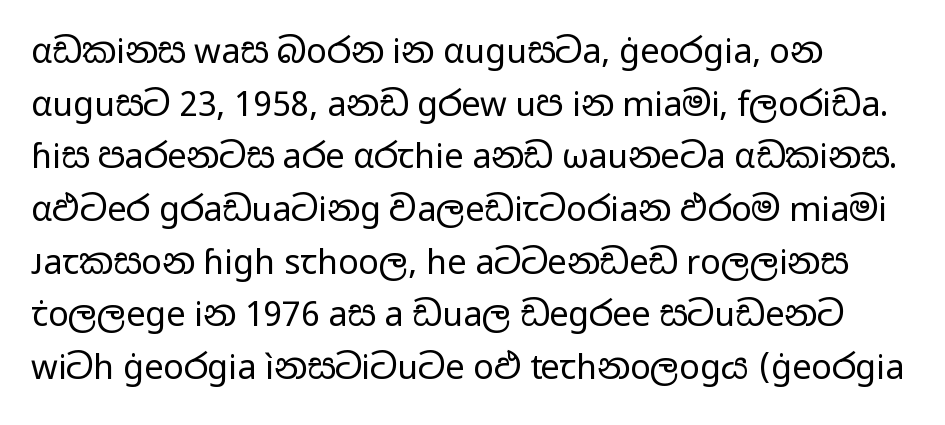
Weight: not bold — regular or lighter. Does the lettering tilt? It doesn't — this is upright. The rows are spaced the way most documents space them. Check the space under the baseline: it is left empty. The lines are quadded left.
